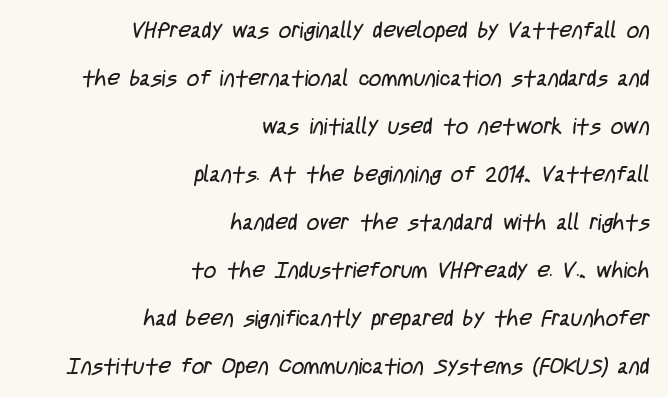
The string is rendered with underlining switched off. Is there much room between lines? Yes — plenty of vertical air separates them. These glyphs show unthickened strokes, regular width or finer. Nothing unusual about the tracking: characters are spaced as the font intends. Each line ends at the same right margin while the left side varies.
